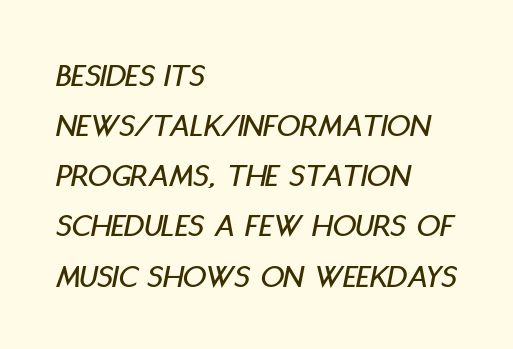
The image shows 33 px condensed type, italic (leaning right); set left-aligned, normal line spacing (1.52x), normal letter spacing, not underlined; low stroke contrast and a large x-height.
